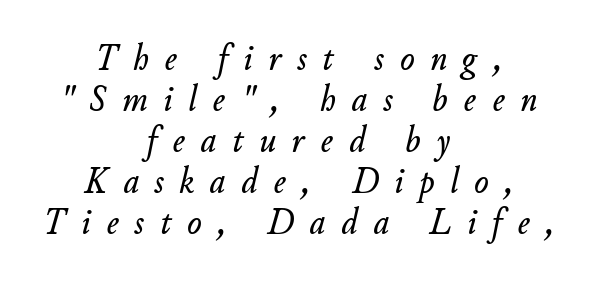
Q: Is the text italic (slanted)? A: Yes, it leans right by about 11 degrees.
Q: Is the text underlined? A: No.
Q: How is the paragraph aligned? A: Centered.
Q: Is the spacing between letters normal or unusually wide? A: Unusually wide.
Q: Is the spacing between lines tight, normal or loose? A: Tight.
Q: Width (condensed, normal, or wide)? A: Normal.
Q: Stroke contrast? A: Low.
Q: x-height? A: Small.
Q: Monospaced? A: No.
